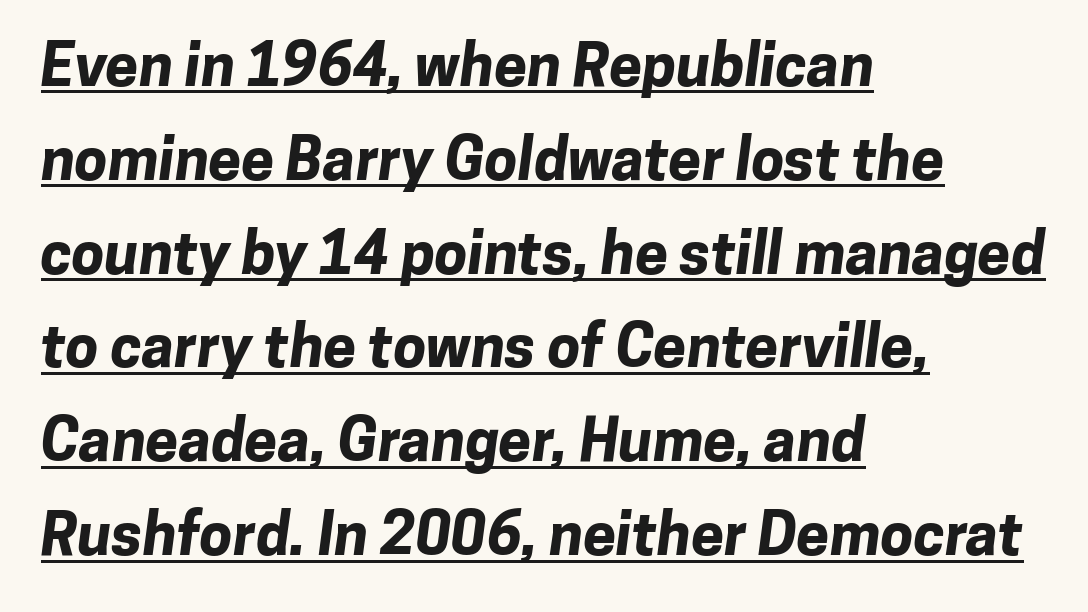
Are there feet on the stems? There aren't — it's a sans. These lines are set flush left with a ragged right edge. In terms of letterspacing, this is plain default setting. Emphasis by weight is at full strength: bold.
